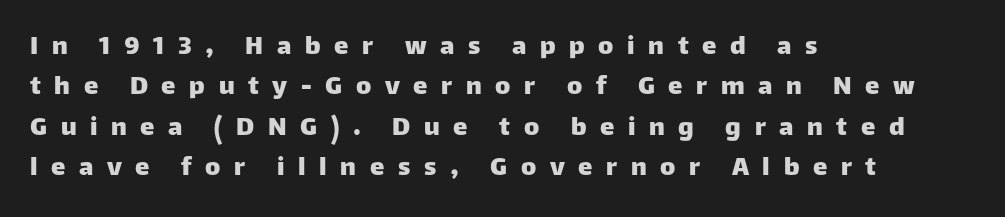
{"serif": "no", "italic": "no", "width": "normal", "stroke_contrast": "low", "x_height": "large", "monospaced": "no", "underline": "no", "align": "left", "line_spacing": "normal", "line_spacing_ratio": 1.39, "letter_spacing": "wide", "letter_spacing_em": 0.47, "glyph_px": 29}
